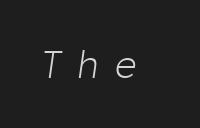
Q: Is the text bold? A: No.
Q: Is the text italic (slanted)? A: Yes, it leans right by about 8 degrees.
Q: Is the text underlined? A: No.
Q: Is the spacing between letters normal or unusually wide? A: Unusually wide.
Q: Width (condensed, normal, or wide)? A: Normal.
Q: Stroke contrast? A: Low.
Q: x-height? A: Medium.
Q: Monospaced? A: No.
